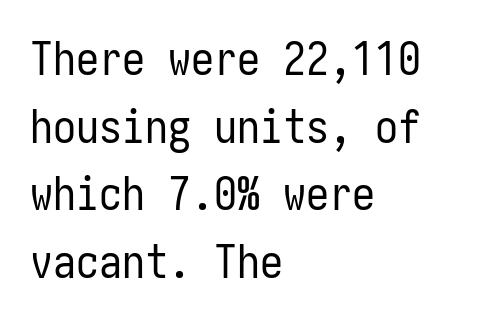
Q: Is the text bold? A: No.
Q: Is the text italic (slanted)? A: No, it is upright.
Q: Is the typeface a serif or a sans-serif typeface? A: Sans-serif.
Q: Is the text underlined? A: No.
Q: How is the paragraph aligned? A: Left-aligned.
Q: Is the spacing between letters normal or unusually wide? A: Normal.
Q: Is the spacing between lines tight, normal or loose? A: Normal.
Q: Width (condensed, normal, or wide)? A: Condensed.
Q: Stroke contrast? A: Low.
Q: x-height? A: Medium.
